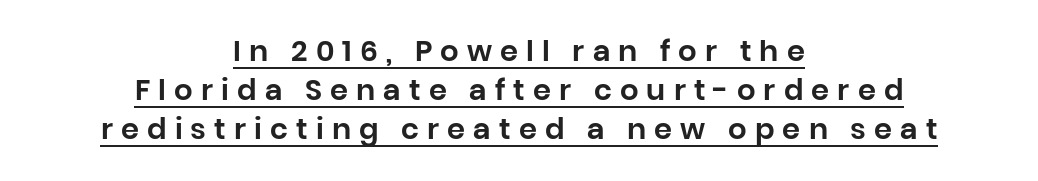
Note: no serifs on the glyphs. Designer's note — italics off, roman on. Note the varied advance widths — an 'i' is clearly narrower than an 'm'. This rendering features underlined lettering. One-word summary of the alignment: center.
